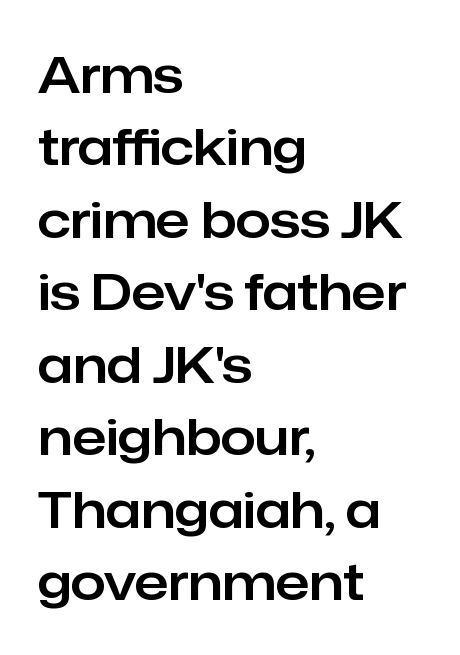
Q: Is the text italic (slanted)? A: No, it is upright.
Q: Is the typeface a serif or a sans-serif typeface? A: Sans-serif.
Q: Is the text underlined? A: No.
Q: How is the paragraph aligned? A: Left-aligned.
Q: Is the spacing between letters normal or unusually wide? A: Normal.
Q: Is the spacing between lines tight, normal or loose? A: Normal.
Q: Width (condensed, normal, or wide)? A: Normal.
Q: Stroke contrast? A: Low.
Q: x-height? A: Medium.
Q: Monospaced? A: No.
